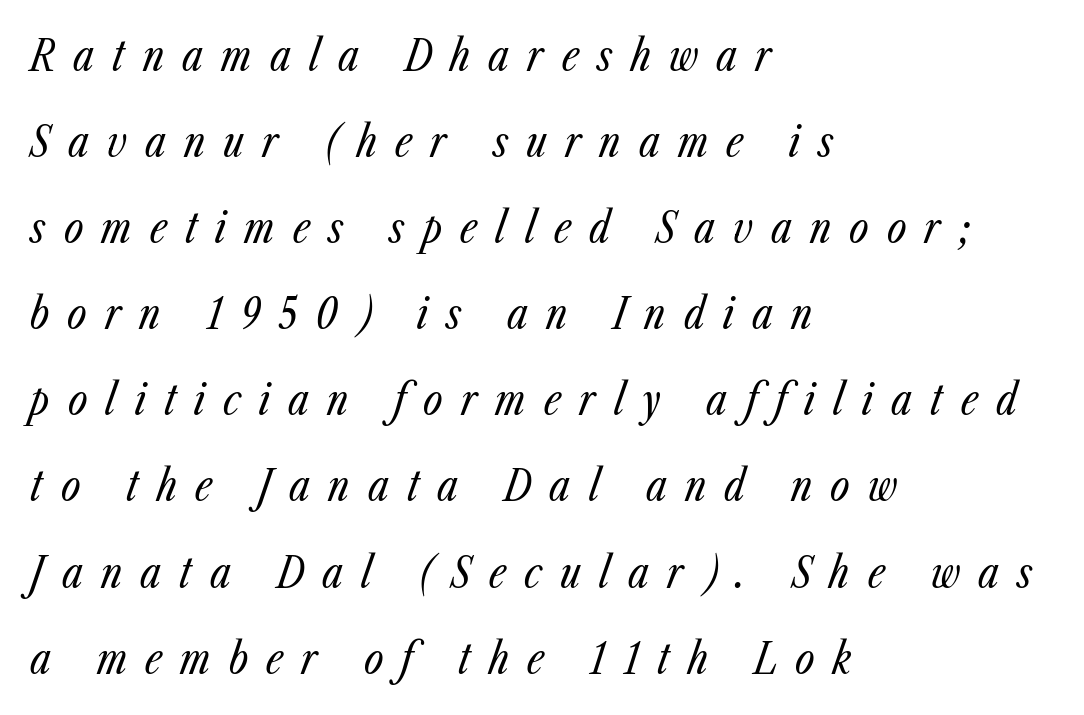
The image shows 42 px regular-weight, condensed type, italic (leaning right); set left-aligned, loose line spacing (2.05x), unusually wide letter spacing (+0.43 em), not underlined; low stroke contrast and a medium x-height.
